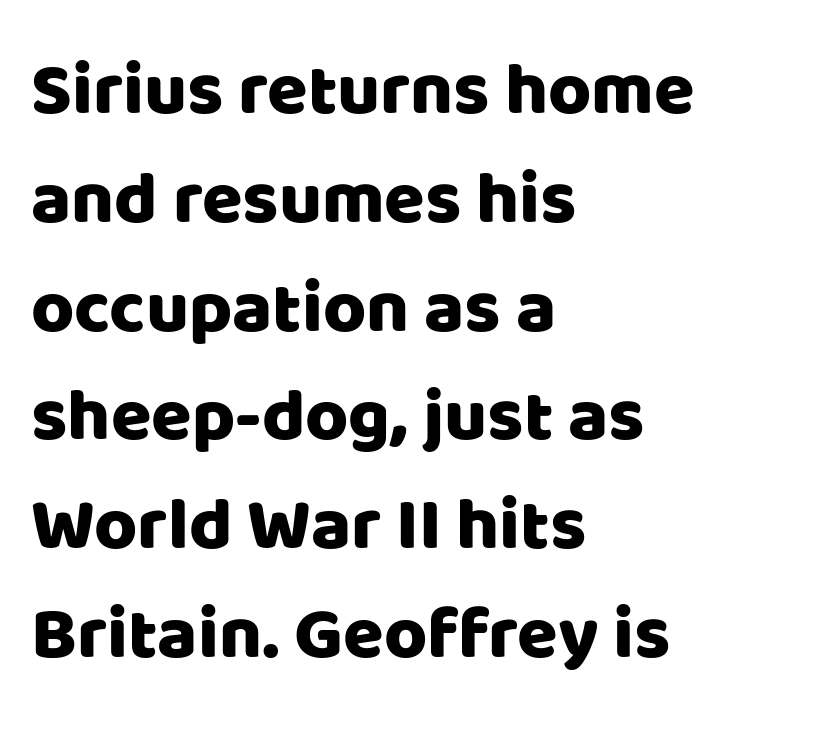
The area under the type is left untouched. Font category for this specimen: sans-serif. The compositor pushed each line to the left boundary. Evenly set lines give the paragraph a standard silhouette. The font's upright variant was chosen for this text.
